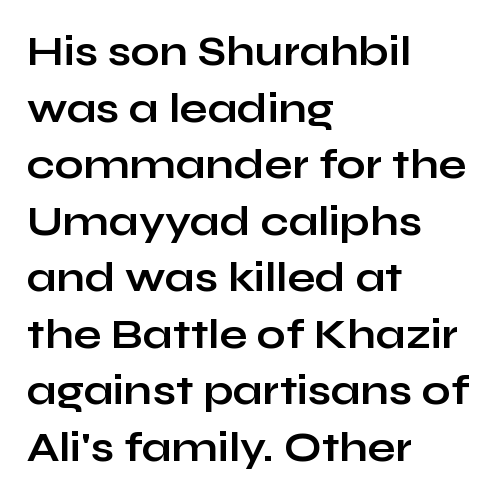
{"serif": "no", "italic": "no", "bold": "yes", "weight": "bold", "width": "wide", "stroke_contrast": "low", "x_height": "medium", "monospaced": "no", "underline": "no", "align": "left", "line_spacing": "normal", "line_spacing_ratio": 1.38, "letter_spacing": "normal", "letter_spacing_em": 0.0, "glyph_px": 41}
